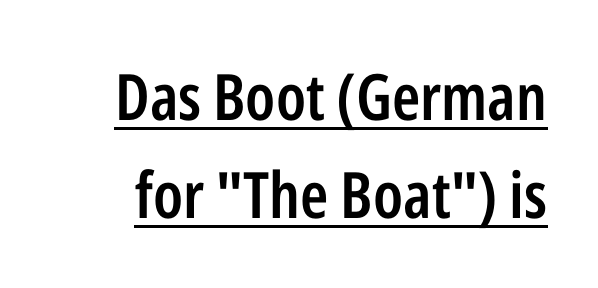
The passage shown is typeset with a sans-serif family. The letters sit at their default tracking, neither squeezed nor spread. Do the characters align in a grid? No, the font is proportional. A roman cut, with each character standing at attention. Moderately thickened strokes mark this as semibold type.
